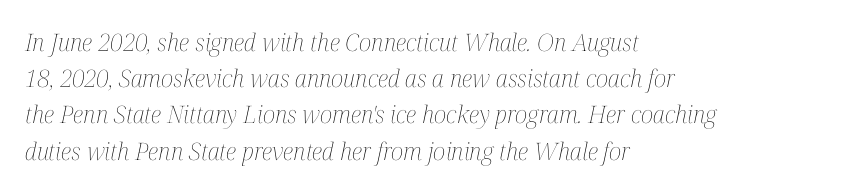
The image shows 24 px text type, italic (leaning right); set left-aligned, normal line spacing (1.51x), normal letter spacing, not underlined.
